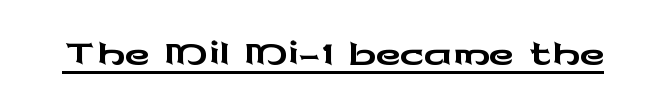
Q: Is the text italic (slanted)? A: No, it is upright.
Q: Is the typeface a serif or a sans-serif typeface? A: Sans-serif.
Q: Is the text underlined? A: Yes.
Q: Is the spacing between letters normal or unusually wide? A: Normal.
Q: Width (condensed, normal, or wide)? A: Wide.
Q: Stroke contrast? A: Low.
Q: x-height? A: Medium.
Q: Monospaced? A: No.
